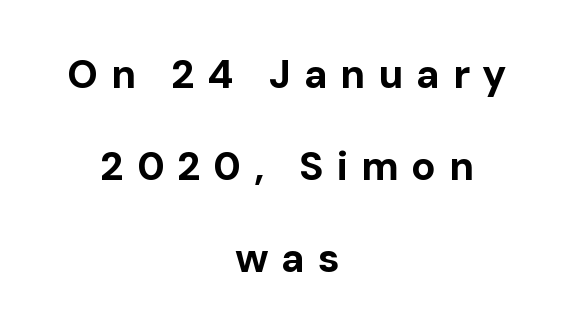
The image shows 40 px bold sans-serif type, upright; set centered, loose line spacing (2.3x), unusually wide letter spacing (+0.32 em), not underlined; low stroke contrast and a medium x-height.
